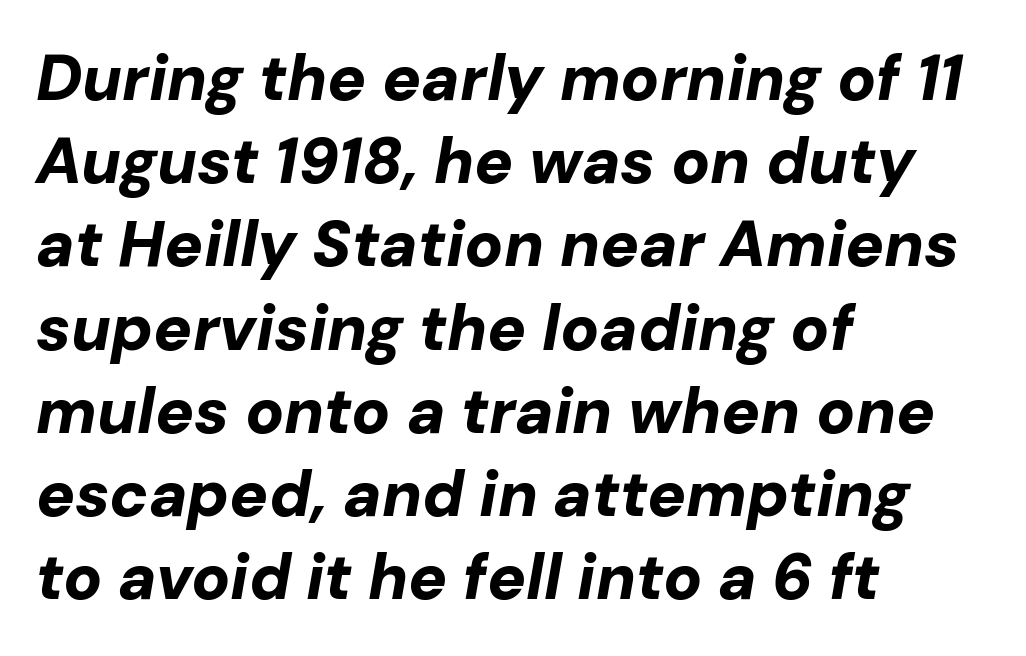
{"italic": "yes", "lean": "right", "slant_degrees": 10, "bold": "yes", "weight": "bold", "width": "normal", "stroke_contrast": "low", "x_height": "medium", "monospaced": "no", "underline": "no", "align": "left", "line_spacing": "normal", "line_spacing_ratio": 1.3, "letter_spacing": "normal", "letter_spacing_em": 0.0, "glyph_px": 64}
